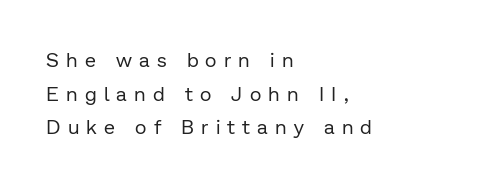
The tracking reads as deliberately expanded to a designer's eye. Heft: none added — not bold. In CSS terms this would be text-align: left. Ascenders rise straight up at ninety degrees. Descenders hang freely into open space.
